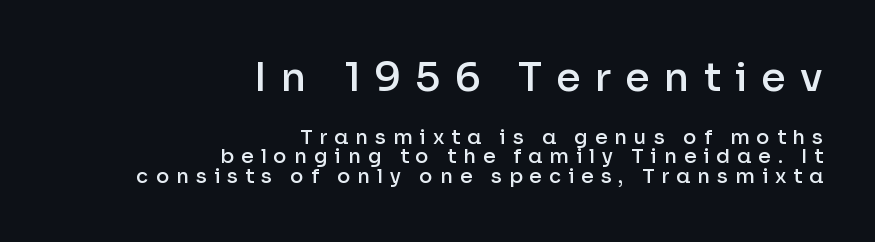
The image shows 40 px semibold sans-serif type, upright; set right-aligned, tight line spacing (0.99x), unusually wide letter spacing (+0.35 em), not underlined; the first (top) block is 2.0x larger; low stroke contrast and a medium x-height.
